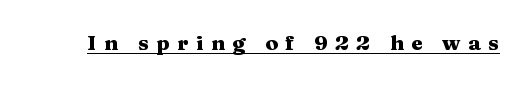
{"italic": "no", "bold": "yes", "underline": "yes", "letter_spacing": "wide", "letter_spacing_em": 0.36, "glyph_px": 21}
